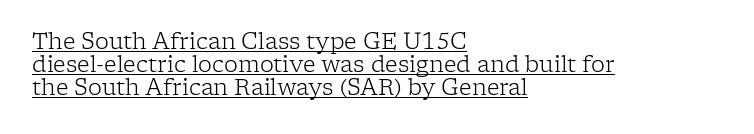
The image shows 22 px text type, upright; set left-aligned, tight line spacing (1.05x), normal letter spacing, underlined.
